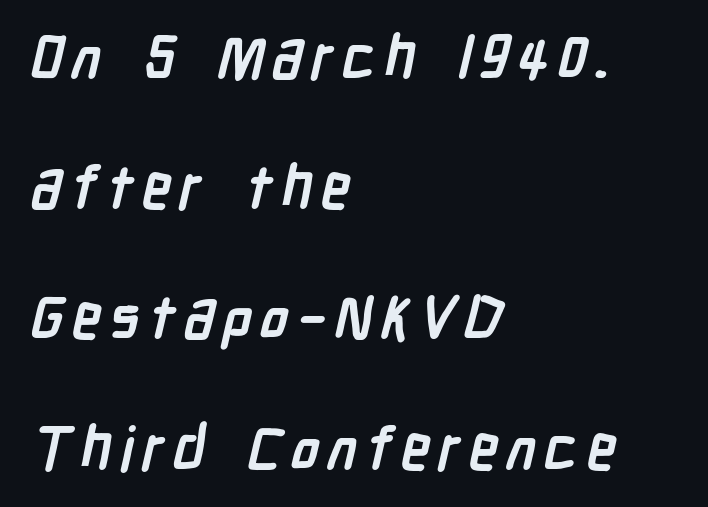
Q: Is the text bold? A: Yes.
Q: Is the typeface a serif or a sans-serif typeface? A: Sans-serif.
Q: Is the text underlined? A: No.
Q: How is the paragraph aligned? A: Left-aligned.
Q: Is the spacing between lines tight, normal or loose? A: Loose.
Q: Width (condensed, normal, or wide)? A: Condensed.
Q: Stroke contrast? A: Low.
Q: x-height? A: Medium.
Q: Monospaced? A: No.
